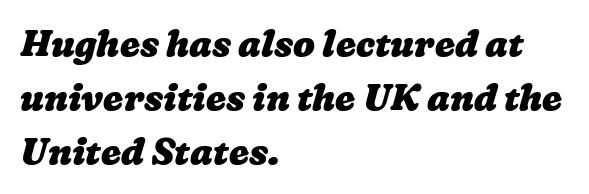
Characters follow at the spacing the type designer built in. Is this a fixed-width face? No — the glyphs have proportional, varying widths. Plenty of ink on the page — the face is bold. This block has exactly the height ordinary leading produces. The typesetter chose a ragged-right arrangement here.
